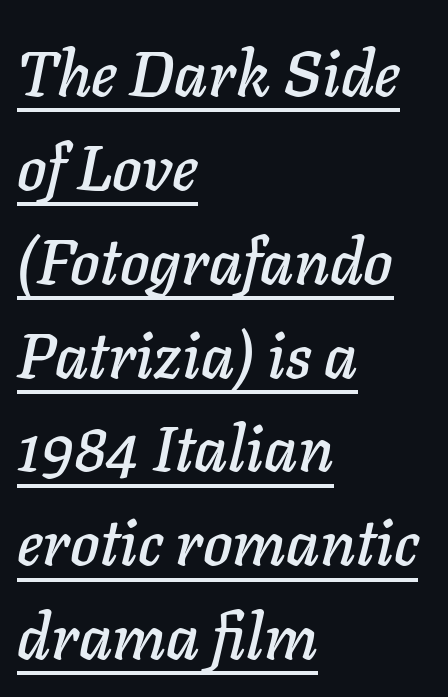
{"italic": "yes", "lean": "right", "slant_degrees": 11, "width": "normal", "stroke_contrast": "low", "x_height": "medium", "monospaced": "no", "underline": "yes", "align": "left", "line_spacing": "normal", "line_spacing_ratio": 1.49, "letter_spacing": "normal", "letter_spacing_em": 0.0, "glyph_px": 63}
